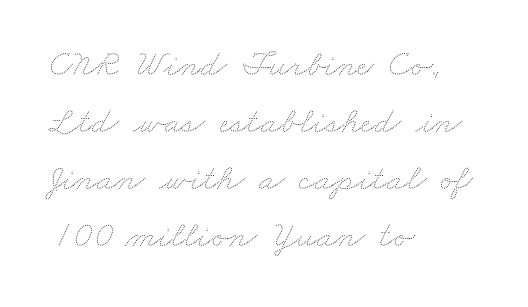
The cut favours lightness, reaching ordinary text weight at its darkest. Note the varied advance widths — an 'i' is clearly narrower than an 'm'. Interline gaps are of average width in this sample. Rule under the text: the space is simply empty. The letters sit at their default tracking, neither squeezed nor spread. In CSS terms this would be text-align: left.
